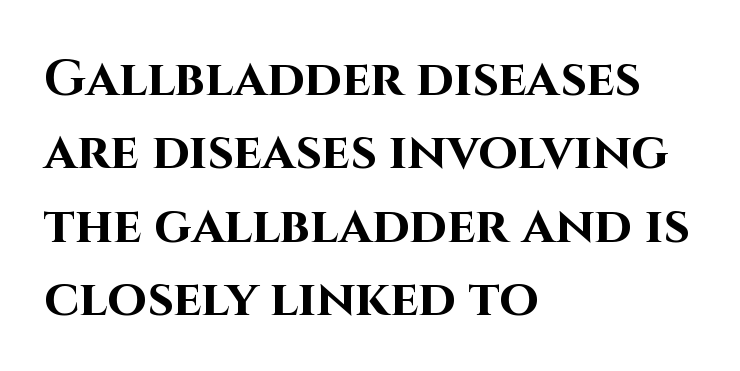
Q: Is the text bold? A: Yes.
Q: Is the text italic (slanted)? A: No, it is upright.
Q: Is the typeface a serif or a sans-serif typeface? A: Sans-serif.
Q: Is the text underlined? A: No.
Q: How is the paragraph aligned? A: Left-aligned.
Q: Is the spacing between letters normal or unusually wide? A: Normal.
Q: Is the spacing between lines tight, normal or loose? A: Normal.
Q: Width (condensed, normal, or wide)? A: Normal.
Q: Stroke contrast? A: High.
Q: x-height? A: Large.
Q: Monospaced? A: No.
